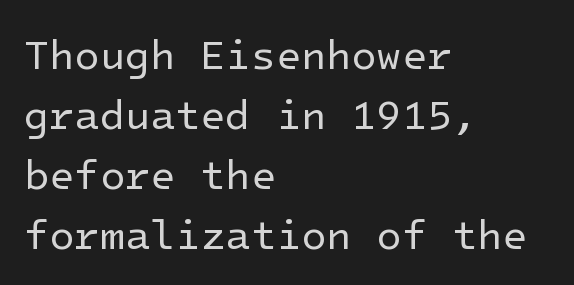
{"serif": "no", "italic": "no", "bold": "no", "weight": "regular", "width": "normal", "stroke_contrast": "low", "x_height": "medium", "underline": "no", "align": "left", "line_spacing": "normal", "line_spacing_ratio": 1.46, "letter_spacing": "normal", "letter_spacing_em": 0.0, "glyph_px": 41}
